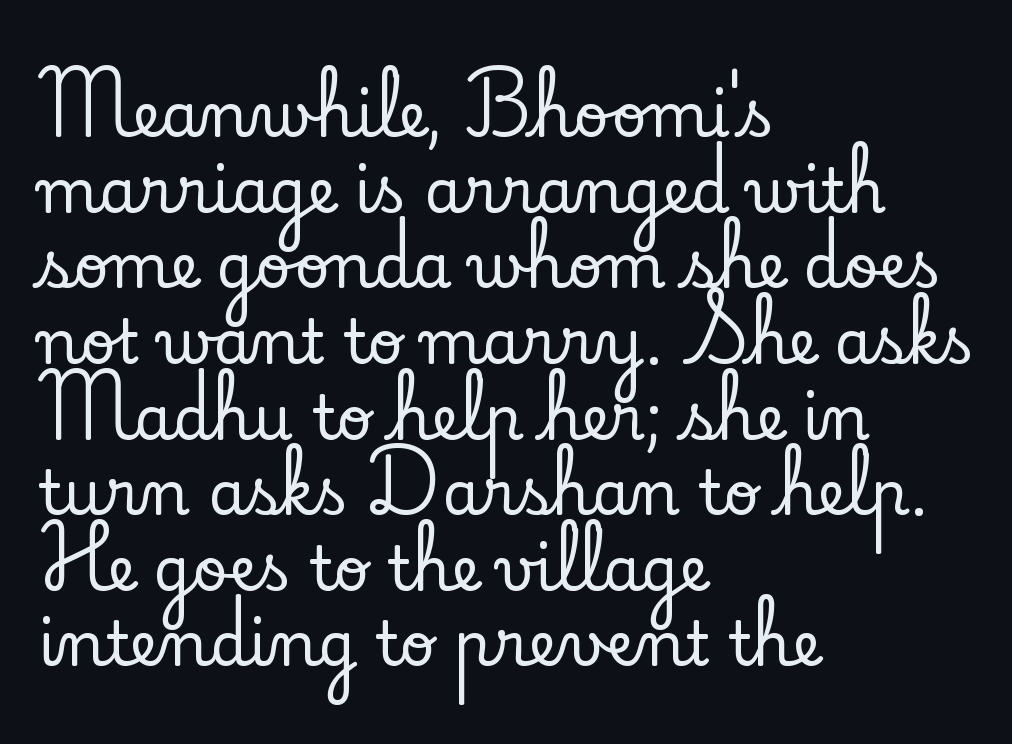
{"serif": "yes", "italic": "no", "width": "normal", "stroke_contrast": "low", "x_height": "small", "monospaced": "no", "underline": "no", "align": "left", "line_spacing_ratio": 1.24, "letter_spacing": "normal", "letter_spacing_em": 0.0, "glyph_px": 61}
